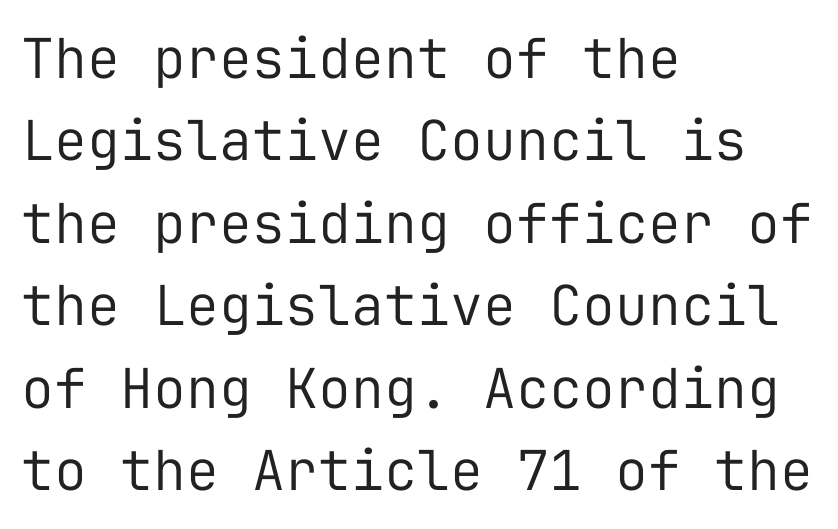
The font family rendered here belongs to the sans-serif group. The words here are not underlined. These lines were composed using upright roman letters. No extra tracking has been applied to these lines.
